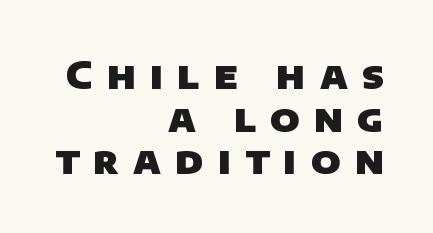
The image shows 38 px heavy sans-serif type; set right-aligned, tight line spacing (1.12x), unusually wide letter spacing (+0.37 em), not underlined; low stroke contrast and a large x-height.
